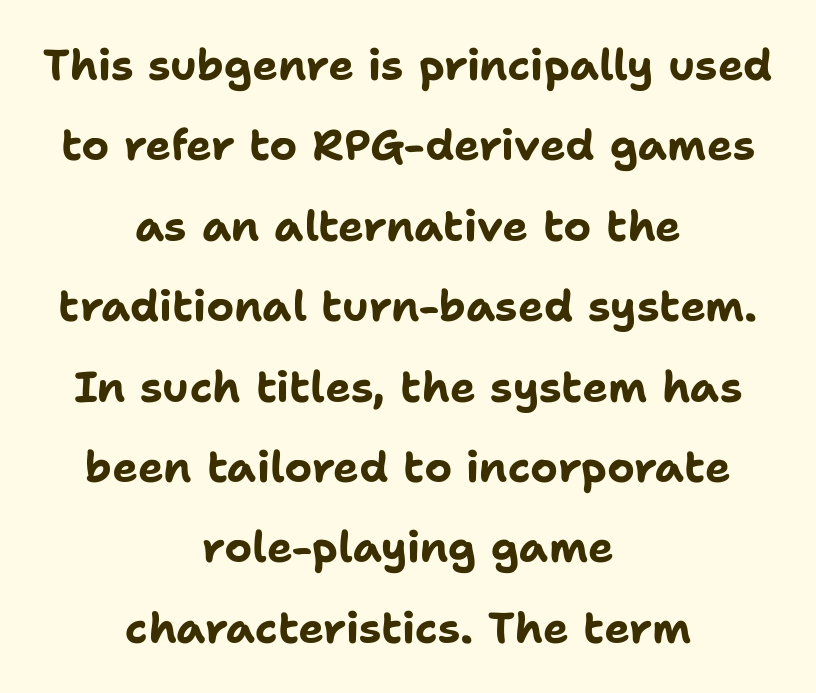
The foot of each line stays bare and open. The type family on display is of the sans-serif kind. Each glyph is drawn with heavy, bold strokes. This rendering uses center alignment, leaving both contours irregular but symmetric.
